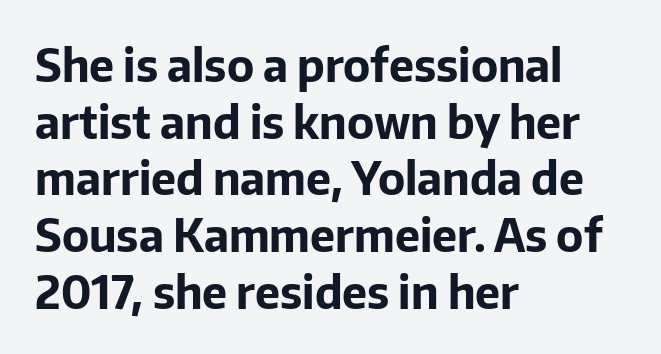
{"serif": "no", "italic": "no", "bold": "yes", "weight": "bold", "width": "normal", "stroke_contrast": "low", "x_height": "medium", "monospaced": "no", "underline": "no", "align": "left", "line_spacing": "normal", "line_spacing_ratio": 1.26, "letter_spacing": "normal", "letter_spacing_em": 0.0, "glyph_px": 45}
